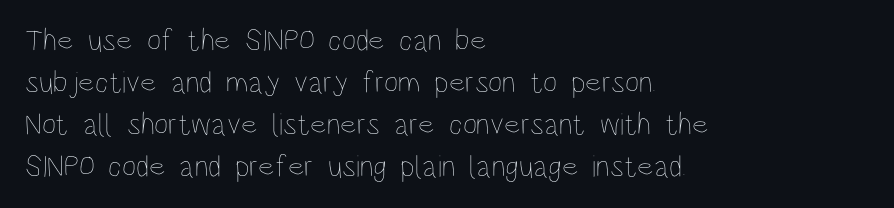
Character widths vary here, with narrow letters taking less room than wide ones. These lines sit exactly where default settings would place them. Standard letterfit; no display-style spreading of the glyphs. Typeset ragged right — the left edge is the straight one. Ordinary non-slanted type is in use.
